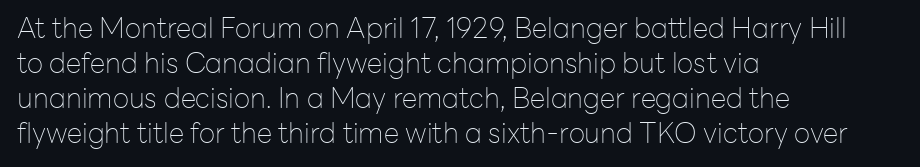
The strip under each line holds only bare page. Is there much room between lines? A standard amount, neither cramped nor airy. The face looks like a standard text weight, possibly lighter. Italic: no, the glyphs are upright roman.
